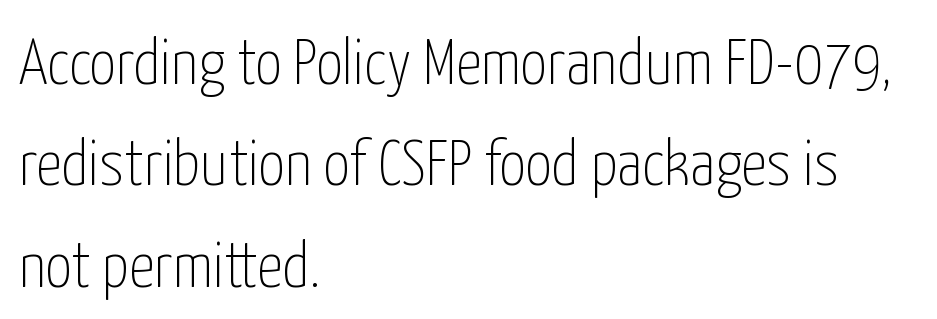
Which margin do the lines hug? The left one — the right edge is uneven. The letters stand straight up with perfectly vertical stems. In terms of letterspacing, this is plain default setting. Descenders are the only things crossing below the line. This sample has the flowing, uneven cadence of proportional lettering.
